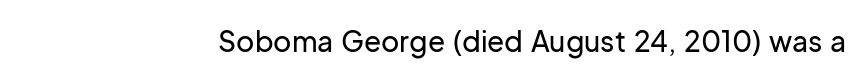
{"serif": "no", "italic": "no", "width": "normal", "stroke_contrast": "low", "x_height": "medium", "monospaced": "no", "underline": "no", "letter_spacing": "normal", "letter_spacing_em": 0.0, "glyph_px": 28}
